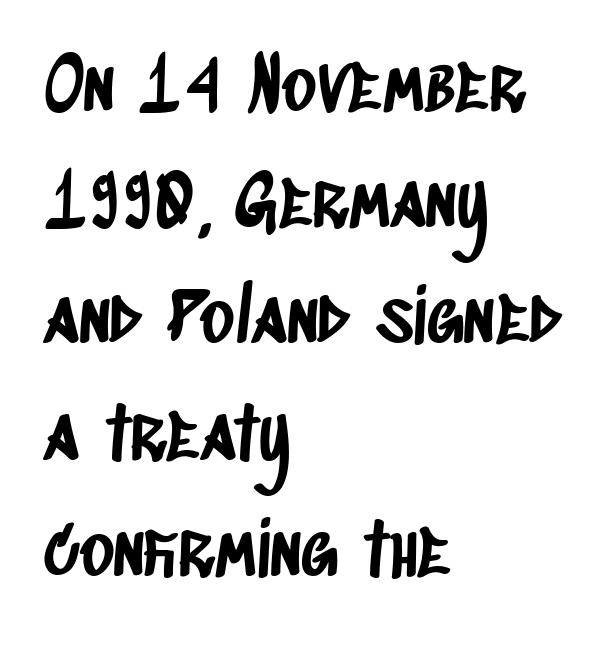
The image shows 74 px condensed sans-serif type; set left-aligned, normal line spacing (1.57x), normal letter spacing, not underlined; low stroke contrast and a large x-height.
